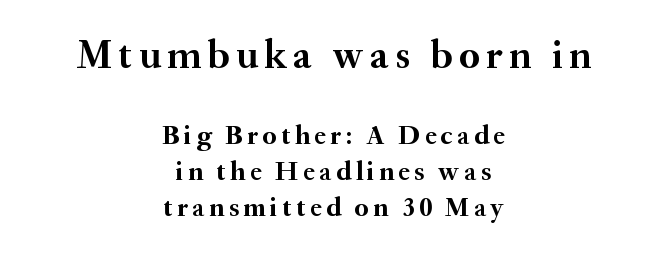
{"serif": "yes", "italic": "no", "bold": "yes", "weight": "semibold", "width": "normal", "stroke_contrast": "medium", "x_height": "small", "monospaced": "no", "underline": "no", "align": "center", "line_spacing": "normal", "line_spacing_ratio": 1.34, "larger_block": "first", "size_ratio": 1.48, "glyph_px": 40}
